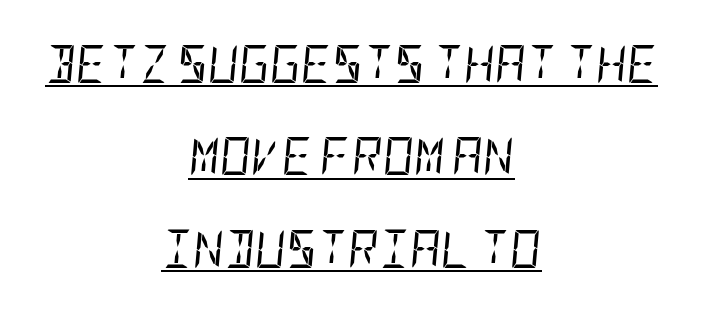
Underline: present. These glyphs show unthickened strokes, regular width or finer. How are the letters spaced? Ordinarily, with no added tracking. Tall strokes in this sample are angled rather than plumb. One-word summary of the alignment: center.
